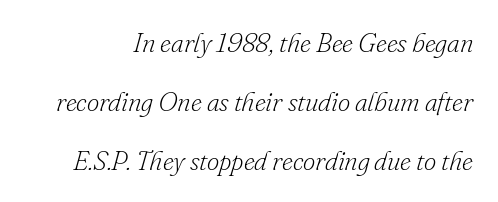
The image shows 27 px text type, italic (leaning right); set loose line spacing (2.18x), normal letter spacing, not underlined.
